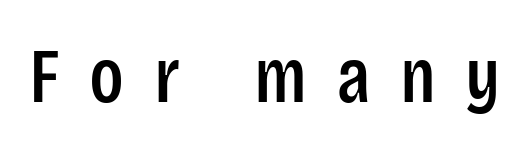
The image shows 78 px condensed sans-serif type, upright; set unusually wide letter spacing (+0.38 em), not underlined; low stroke contrast and a large x-height.
